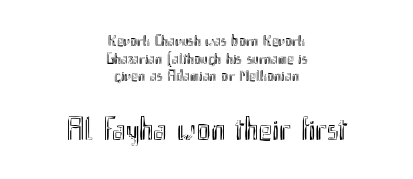
{"italic": "no", "width": "condensed", "x_height": "small", "monospaced": "no", "underline": "no", "align": "center", "line_spacing": "tight", "line_spacing_ratio": 1.1, "letter_spacing": "normal", "letter_spacing_em": 0.0, "larger_block": "second", "size_ratio": 2.06, "glyph_px": 33}
